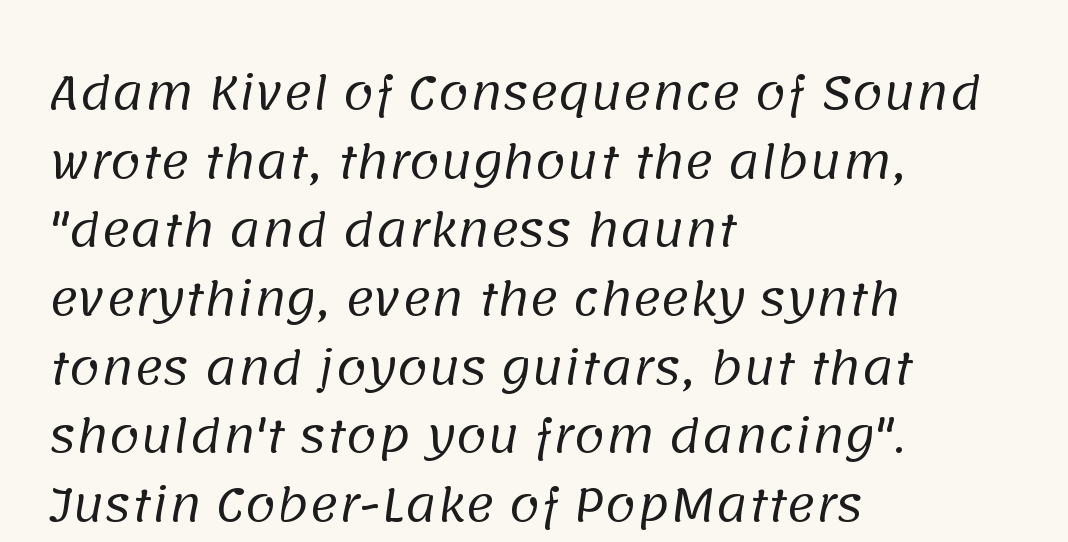
The image shows 44 px regular-weight sans-serif type; set left-aligned, normal line spacing (1.56x), normal letter spacing, not underlined; low stroke contrast and a large x-height.
